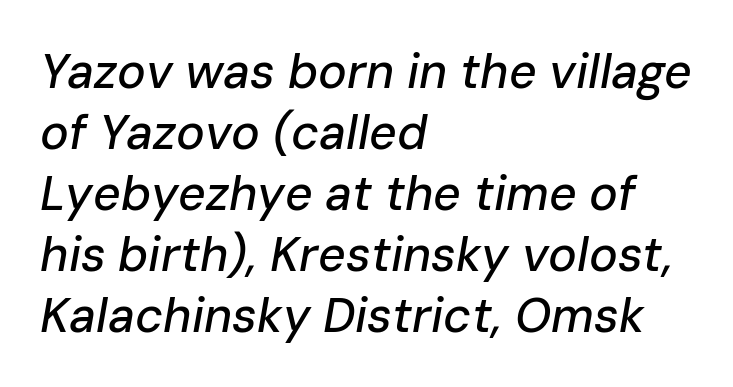
The image shows 48 px text type, italic (leaning right); set left-aligned, normal line spacing (1.27x), normal letter spacing, not underlined; low stroke contrast and a medium x-height.
